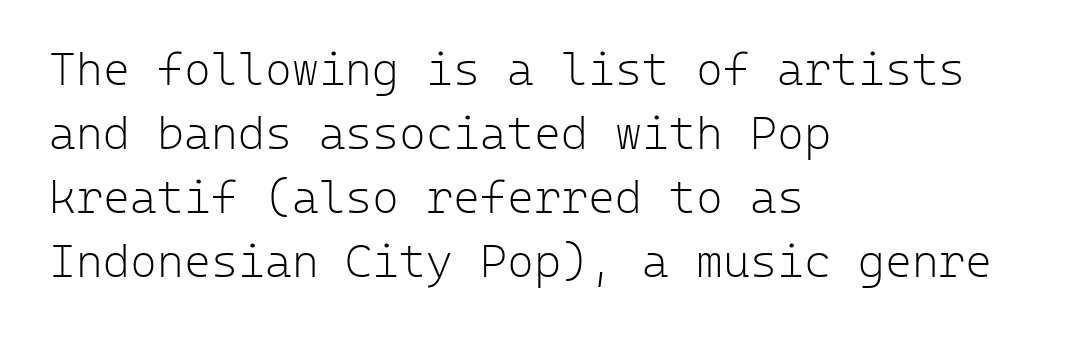
{"serif": "no", "italic": "no", "bold": "no", "weight": "light", "width": "normal", "stroke_contrast": "low", "x_height": "medium", "monospaced": "yes", "underline": "no", "align": "left", "line_spacing": "normal", "line_spacing_ratio": 1.39, "letter_spacing": "normal", "letter_spacing_em": 0.0, "glyph_px": 46}
